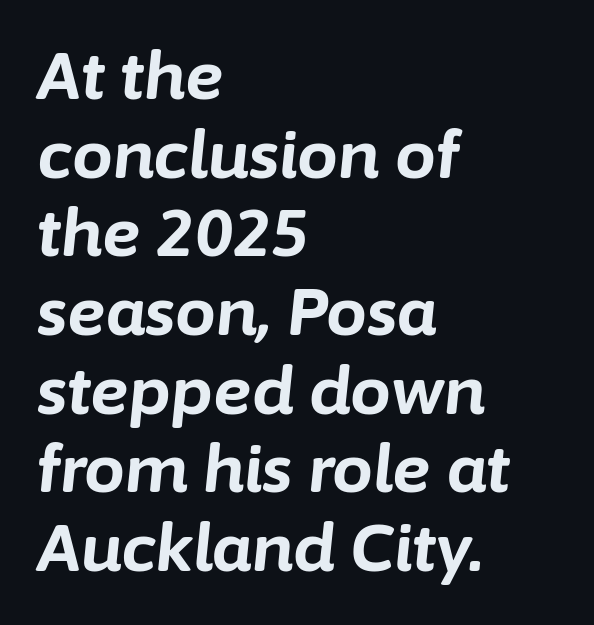
{"italic": "yes", "lean": "right", "slant_degrees": 6, "bold": "yes", "weight": "bold", "width": "normal", "stroke_contrast": "low", "x_height": "medium", "monospaced": "no", "underline": "no", "align": "left", "line_spacing_ratio": 1.21, "letter_spacing": "normal", "letter_spacing_em": 0.0, "glyph_px": 65}
